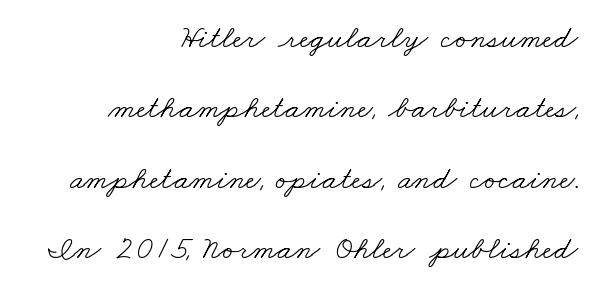
The image shows 33 px light, wide serif type; set right-aligned, loose line spacing (2.13x), normal letter spacing, not underlined; low stroke contrast and a small x-height.
